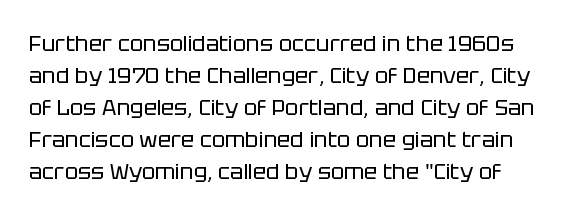
{"italic": "no", "bold": "no", "underline": "no", "line_spacing": "normal", "line_spacing_ratio": 1.46, "letter_spacing": "normal", "letter_spacing_em": 0.0, "glyph_px": 22}
